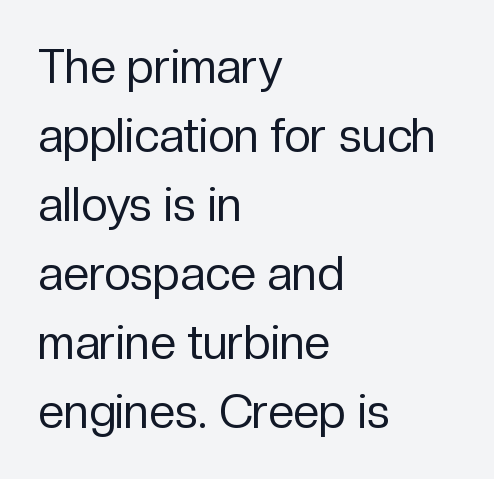
Leading: standard. Examine the stroke ends and you'll find no serifs. Spacing verdict: proportional, widths tailored to each character. Vertical strokes here are truly vertical. The lines are quadded left.
